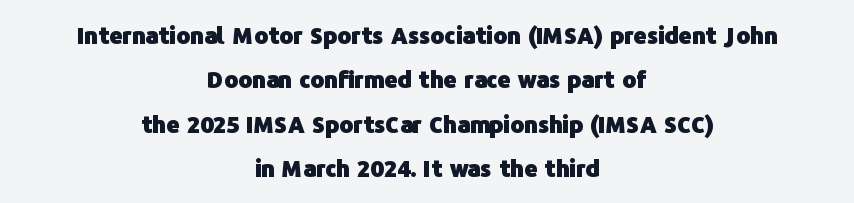
Whoever set this chose breathing room over compactness in the vertical rhythm. Compared with a flush-left layout, this one balances lines on the center instead. Does extra space separate the letters? No, they use regular spacing. Only glyphs here, with clear space below each row.
